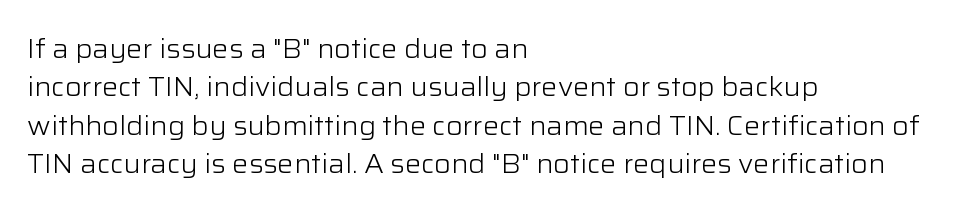
Every row of glyphs begins at an identical x-position on the left. A roman cut, with each character standing at attention. Does the leading feel generous? No, just average. The tracking reads as untouched default to a designer's eye.
